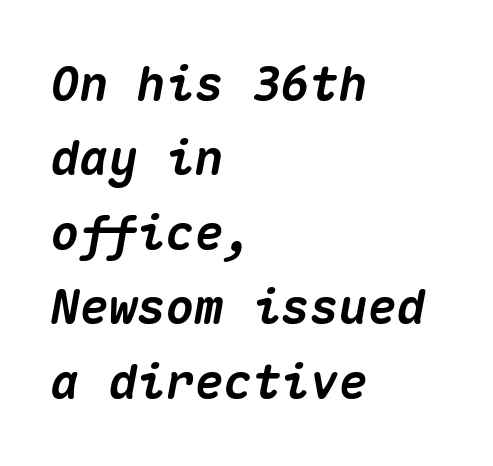
The image shows 48 px heavy type, italic (leaning right), monospaced; set left-aligned, normal line spacing (1.55x), normal letter spacing, not underlined; medium stroke contrast and a medium x-height.
